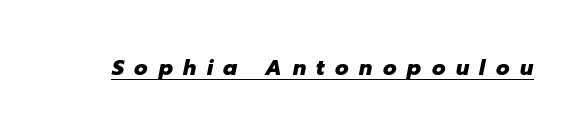
{"italic": "yes", "lean": "right", "slant_degrees": 12, "bold": "yes", "underline": "yes", "letter_spacing": "wide", "letter_spacing_em": 0.48, "glyph_px": 22}
